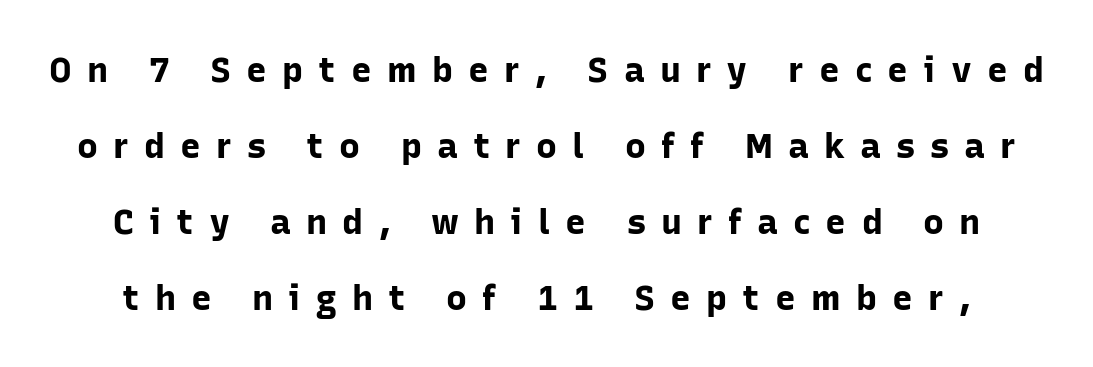
Letter spacing: wide. The glyphs are unaccompanied by any horizontal stroke below them. Character widths vary here, with narrow letters taking less room than wide ones. Letterform terminals end flat and unadorned throughout the passage. Upright lettering throughout.
